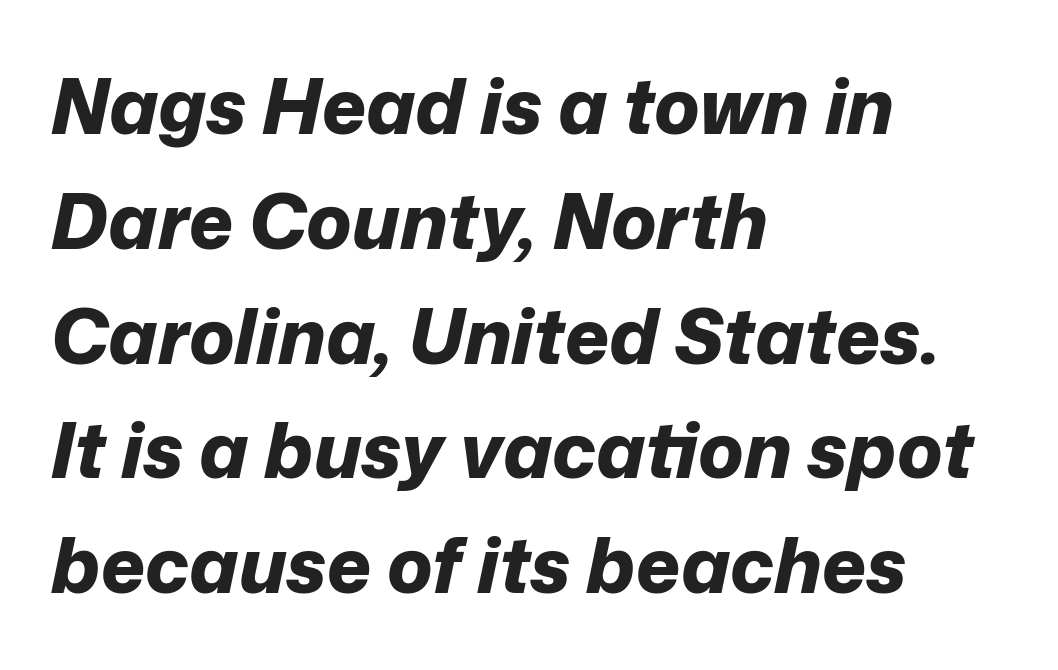
{"italic": "yes", "lean": "right", "slant_degrees": 12, "bold": "yes", "weight": "bold", "width": "normal", "stroke_contrast": "low", "x_height": "medium", "monospaced": "no", "underline": "no", "align": "left", "line_spacing": "normal", "line_spacing_ratio": 1.51, "letter_spacing": "normal", "letter_spacing_em": 0.0, "glyph_px": 76}
